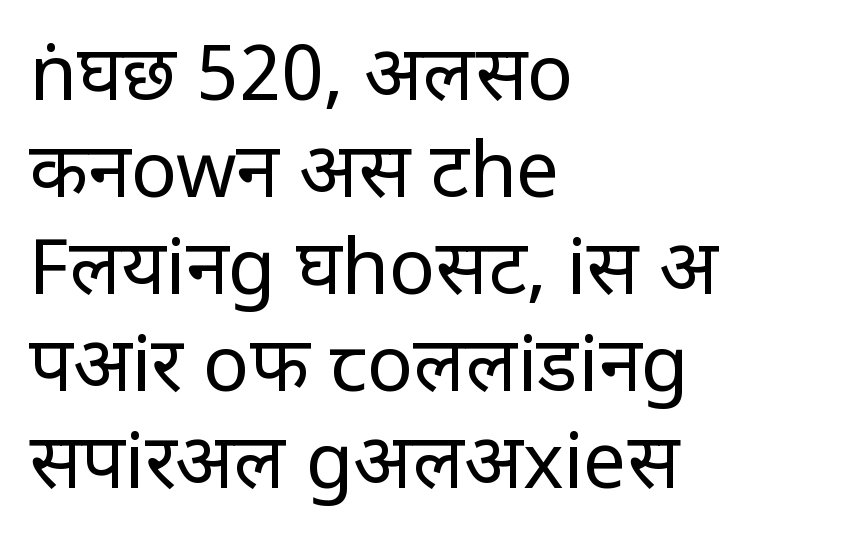
Stroke mass is kept to a normal reading level or below. Students, observe: this is what conventionally led text looks like. The lettering holds an erect, upright posture throughout. Tracking value appears to be zero — textbook default spacing.
